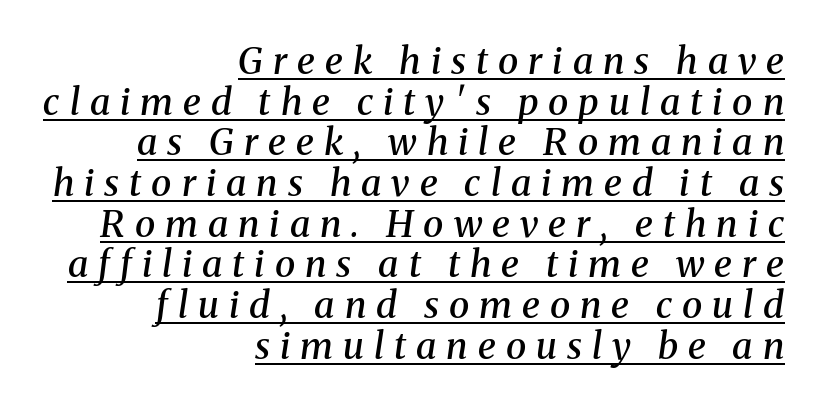
Q: Is the text bold? A: Semi-bold.
Q: Is the text italic (slanted)? A: Yes, it leans right by about 8 degrees.
Q: Is the typeface a serif or a sans-serif typeface? A: Serif.
Q: Is the text underlined? A: Yes.
Q: How is the paragraph aligned? A: Right-aligned.
Q: Is the spacing between letters normal or unusually wide? A: Unusually wide.
Q: Is the spacing between lines tight, normal or loose? A: Tight.
Q: Width (condensed, normal, or wide)? A: Normal.
Q: Stroke contrast? A: Medium.
Q: x-height? A: Medium.
Q: Monospaced? A: No.
